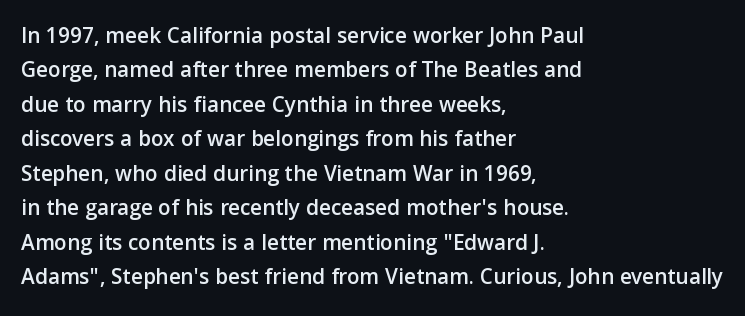
The image shows 23 px text type, upright; set left-aligned, normal line spacing (1.5x), normal letter spacing, not underlined.
